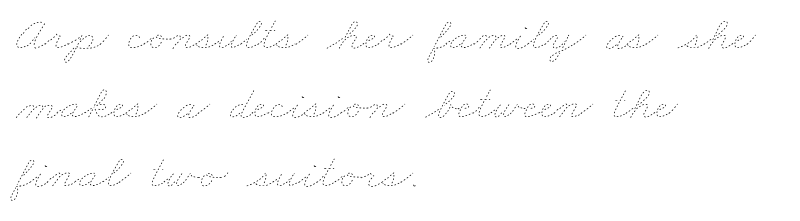
The image shows 49 px thin, wide type; set left-aligned, normal line spacing (1.41x), normal letter spacing, not underlined; low stroke contrast and a small x-height.
